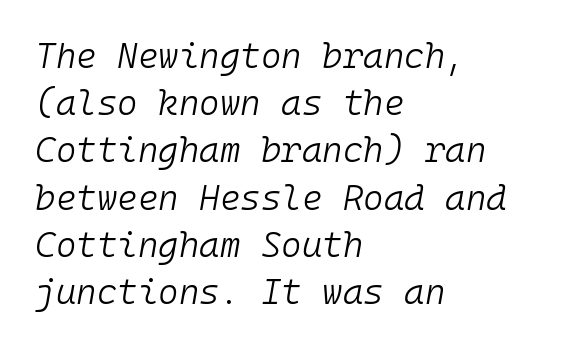
Q: Is the text bold? A: No.
Q: Is the text italic (slanted)? A: Yes, it leans right by about 10 degrees.
Q: Is the text underlined? A: No.
Q: How is the paragraph aligned? A: Left-aligned.
Q: Is the spacing between letters normal or unusually wide? A: Normal.
Q: Is the spacing between lines tight, normal or loose? A: Normal.
Q: Width (condensed, normal, or wide)? A: Normal.
Q: Stroke contrast? A: Low.
Q: x-height? A: Medium.
Q: Monospaced? A: Yes.
